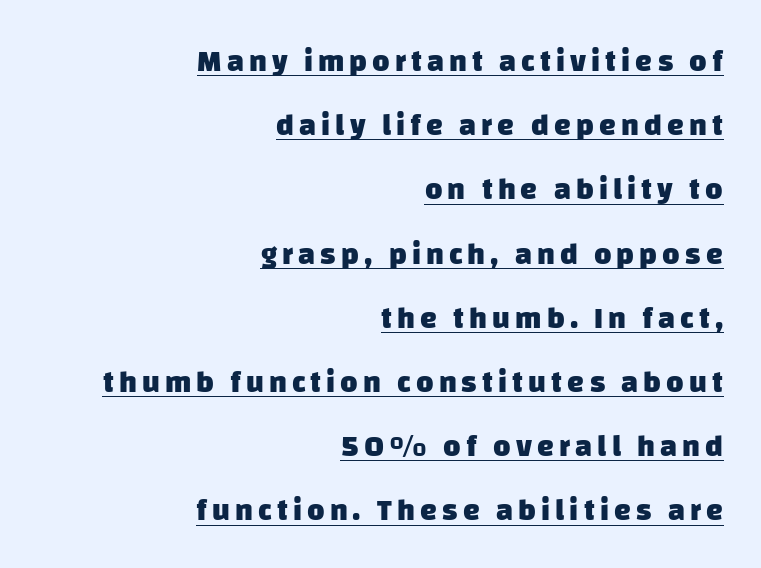
The passage is arranged like a letterhead date or caption credit — flush right. The type family on display is of the sans-serif kind. You can see a thin bar hugging the bottom of the glyphs. Chunky letters — that's bold for sure. In terms of leading, this rendering errs on the spacious side.
